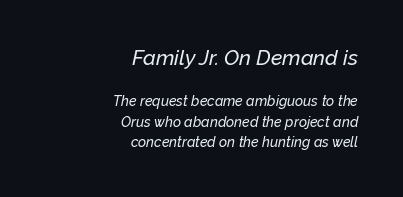
Q: Is the text italic (slanted)? A: Yes, it leans right by about 12 degrees.
Q: Is the text underlined? A: No.
Q: How is the paragraph aligned? A: Right-aligned.
Q: Is the spacing between letters normal or unusually wide? A: Normal.
Q: Is the spacing between lines tight, normal or loose? A: Normal.
Q: Which block of text is set in a larger size, the first (top) or the second (bottom)? A: The first (top) one.
